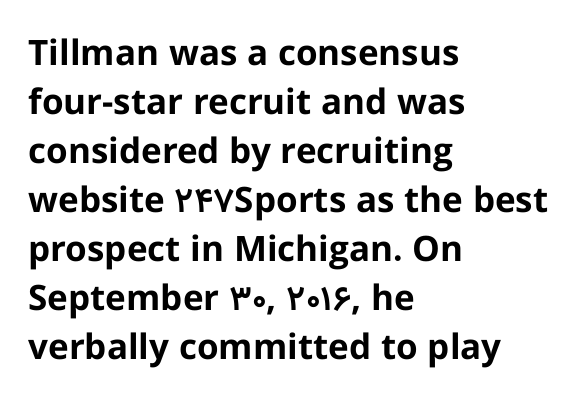
The image shows 35 px bold sans-serif type, upright; set left-aligned, normal line spacing (1.4x), normal letter spacing, not underlined; low stroke contrast and a medium x-height.
